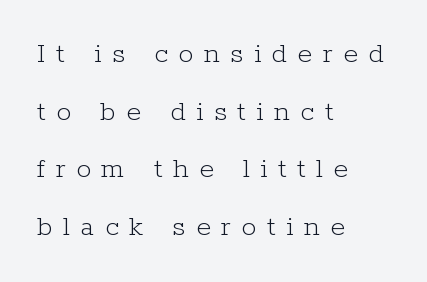
{"serif": "yes", "italic": "no", "bold": "no", "weight": "light", "width": "normal", "stroke_contrast": "low", "x_height": "medium", "monospaced": "no", "underline": "no", "align": "left", "line_spacing": "loose", "line_spacing_ratio": 1.92, "letter_spacing": "wide", "letter_spacing_em": 0.35, "glyph_px": 30}
